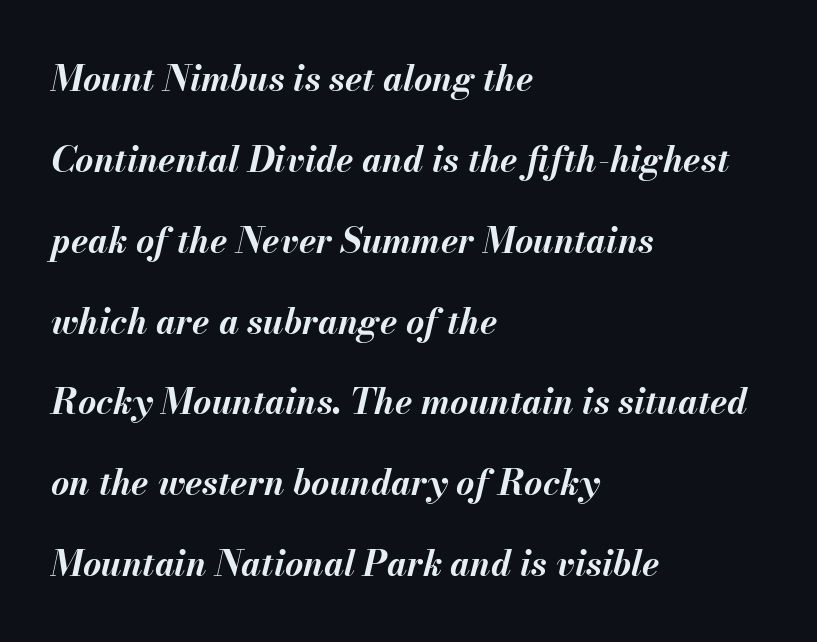
Underline: absent. Spacing between characters is what you'd get straight out of the box. Would a proofreader flag this as italicized? Yes. Weight: bold. The face used here is proportionally spaced, like ordinary book or web type.
